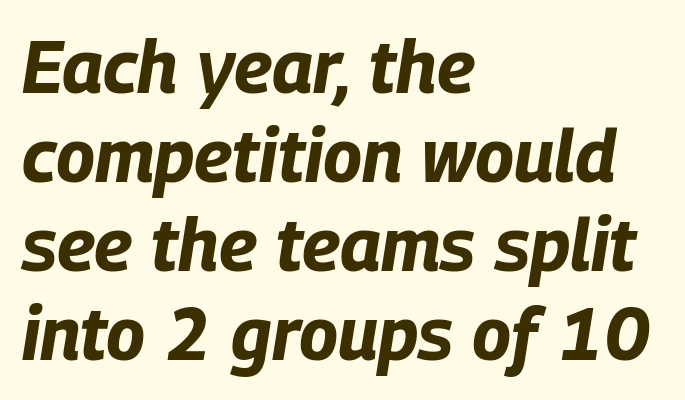
{"italic": "yes", "lean": "right", "slant_degrees": 9, "bold": "yes", "weight": "bold", "width": "condensed", "stroke_contrast": "low", "x_height": "large", "monospaced": "no", "underline": "no", "align": "left", "line_spacing_ratio": 1.22, "letter_spacing": "normal", "letter_spacing_em": 0.0, "glyph_px": 73}
